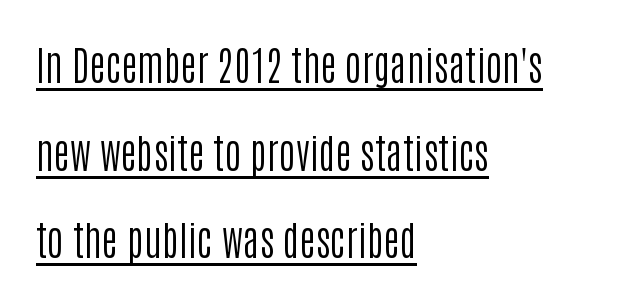
Compared with typical body copy, the letter spacing here is the same. The rendering uses the underline text-decoration. Compared with a typical body face, this is equally light or lighter still. Line starts are locked; line ends wander. Proportional: the letters do not fall into vertical columns. The font's upright variant was chosen for this text.
